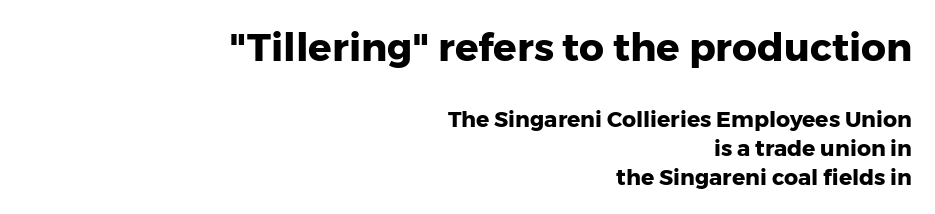
The image shows 39 px heavy sans-serif type, upright; set right-aligned, normal line spacing (1.31x), normal letter spacing, not underlined; the first (top) block is 1.77x larger; low stroke contrast and a medium x-height.
